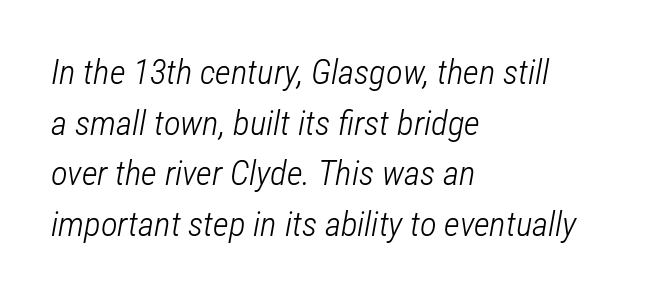
Q: Is the text bold? A: No.
Q: Is the text italic (slanted)? A: Yes, it leans right by about 12 degrees.
Q: Is the text underlined? A: No.
Q: How is the paragraph aligned? A: Left-aligned.
Q: Is the spacing between letters normal or unusually wide? A: Normal.
Q: Is the spacing between lines tight, normal or loose? A: Normal.
Q: Width (condensed, normal, or wide)? A: Condensed.
Q: Stroke contrast? A: Low.
Q: x-height? A: Medium.
Q: Monospaced? A: No.
